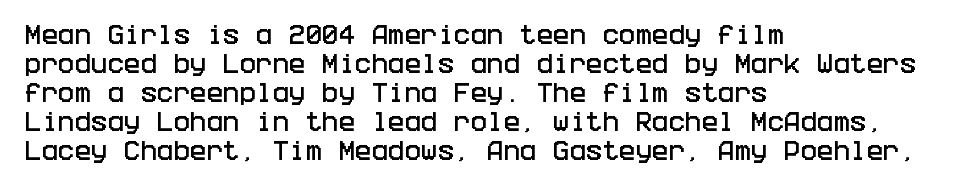
It's the straight-up-and-down kind of type. The horizontal fit of the characters is conventional and even. These lines are set flush left with a ragged right edge. Glance below the letters and you will spot only blank space.
